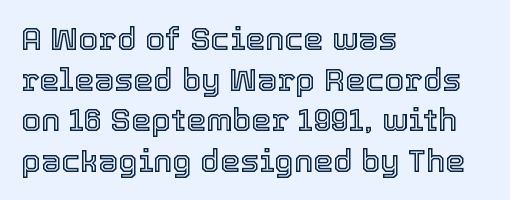
{"italic": "no", "width": "normal", "x_height": "medium", "monospaced": "no", "underline": "no", "align": "left", "line_spacing": "normal", "line_spacing_ratio": 1.27, "letter_spacing": "normal", "letter_spacing_em": 0.0, "glyph_px": 32}
